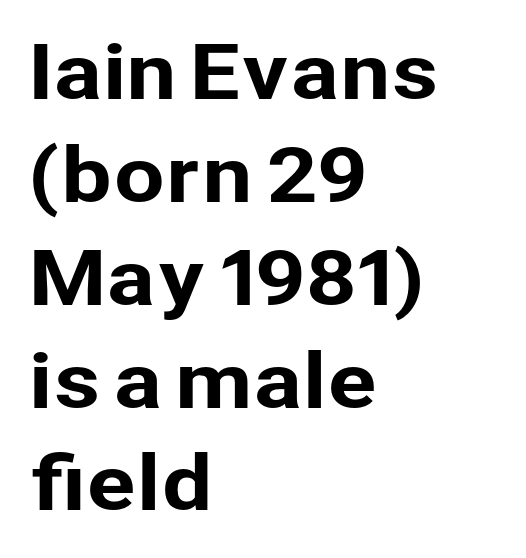
When letters stand straight like this, we call the style roman or upright. All the whitespace from short lines collects on the right. Looks like regular typesetting: each glyph gets only the width it needs. In terms of leading, this rendering sits right in the middle.
